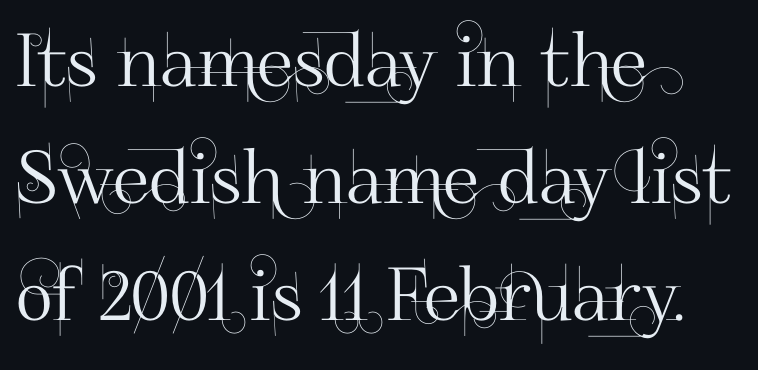
The image shows 73 px sans-serif type, upright; set left-aligned, normal line spacing (1.6x), normal letter spacing, not underlined; high stroke contrast and a small x-height.
